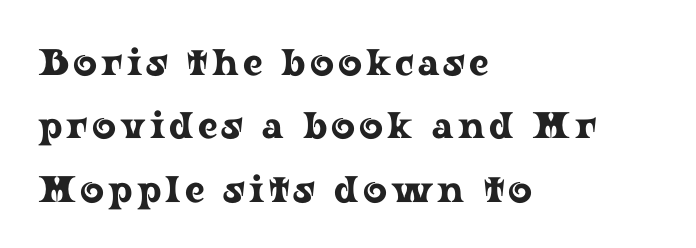
{"serif": "yes", "italic": "no", "width": "wide", "stroke_contrast": "low", "x_height": "medium", "monospaced": "no", "underline": "no", "align": "left", "line_spacing_ratio": 1.71, "glyph_px": 37}
